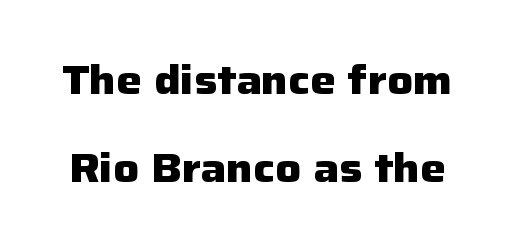
Q: Is the text bold? A: Yes.
Q: Is the text italic (slanted)? A: No, it is upright.
Q: Is the typeface a serif or a sans-serif typeface? A: Sans-serif.
Q: Is the text underlined? A: No.
Q: Is the spacing between letters normal or unusually wide? A: Normal.
Q: Is the spacing between lines tight, normal or loose? A: Loose.
Q: Width (condensed, normal, or wide)? A: Normal.
Q: Stroke contrast? A: Low.
Q: x-height? A: Medium.
Q: Monospaced? A: No.
